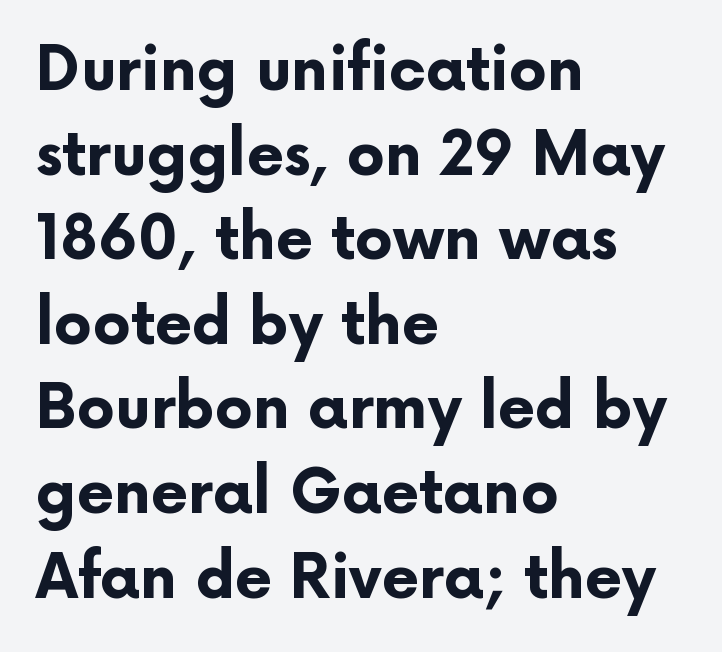
{"serif": "no", "italic": "no", "bold": "yes", "weight": "bold", "width": "normal", "stroke_contrast": "low", "x_height": "medium", "monospaced": "no", "underline": "no", "align": "left", "line_spacing": "normal", "line_spacing_ratio": 1.41, "letter_spacing": "normal", "letter_spacing_em": 0.0, "glyph_px": 60}
